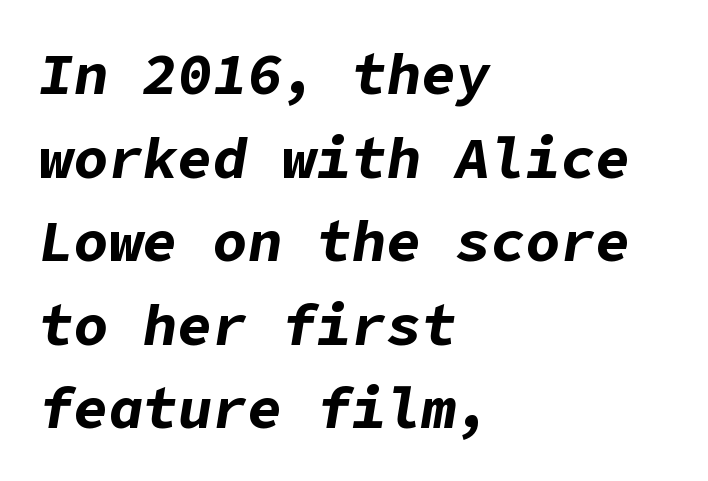
{"italic": "yes", "lean": "right", "slant_degrees": 9, "bold": "yes", "weight": "bold", "width": "normal", "stroke_contrast": "low", "x_height": "medium", "underline": "no", "align": "left", "line_spacing": "normal", "line_spacing_ratio": 1.44, "letter_spacing": "normal", "letter_spacing_em": 0.0, "glyph_px": 58}
